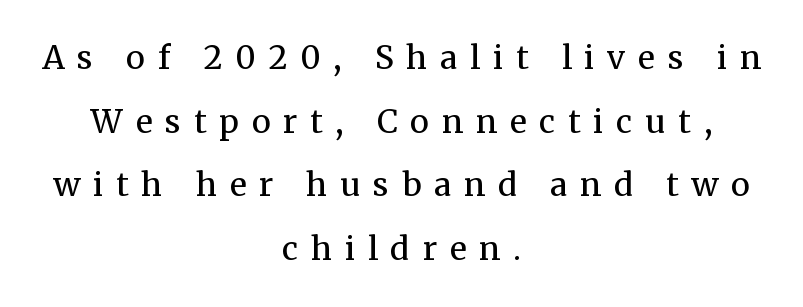
Q: Is the text bold? A: No.
Q: Is the text italic (slanted)? A: No, it is upright.
Q: Is the typeface a serif or a sans-serif typeface? A: Serif.
Q: Is the text underlined? A: No.
Q: How is the paragraph aligned? A: Centered.
Q: Is the spacing between letters normal or unusually wide? A: Unusually wide.
Q: Is the spacing between lines tight, normal or loose? A: Loose.
Q: Width (condensed, normal, or wide)? A: Normal.
Q: Stroke contrast? A: Medium.
Q: x-height? A: Medium.
Q: Monospaced? A: No.
